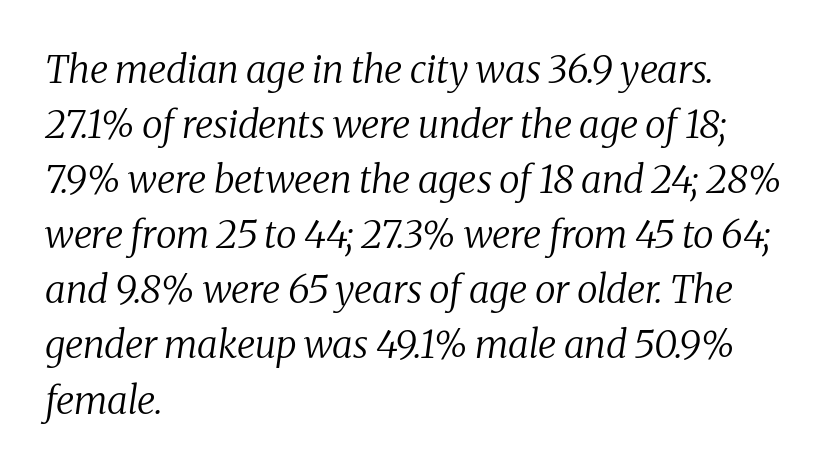
Q: Is the text bold? A: No.
Q: Is the text italic (slanted)? A: Yes, it leans right by about 8 degrees.
Q: Is the typeface a serif or a sans-serif typeface? A: Serif.
Q: Is the text underlined? A: No.
Q: How is the paragraph aligned? A: Left-aligned.
Q: Is the spacing between letters normal or unusually wide? A: Normal.
Q: Is the spacing between lines tight, normal or loose? A: Normal.
Q: Width (condensed, normal, or wide)? A: Normal.
Q: Stroke contrast? A: Medium.
Q: x-height? A: Medium.
Q: Monospaced? A: No.
